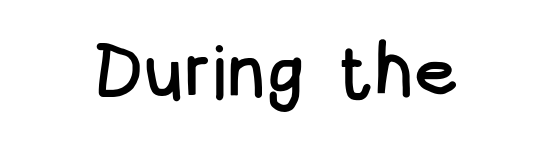
A sans-serif font was chosen for this passage. Unmarked baselines from the first word to the last. These lines are rendered in a variable-pitch font. If you drew a line through each stem, it would be perfectly vertical.
